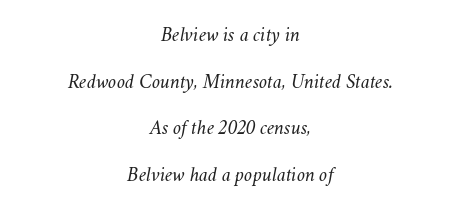
The image shows 20 px text type, italic (leaning right); set centered, loose line spacing (2.33x), normal letter spacing, not underlined.
